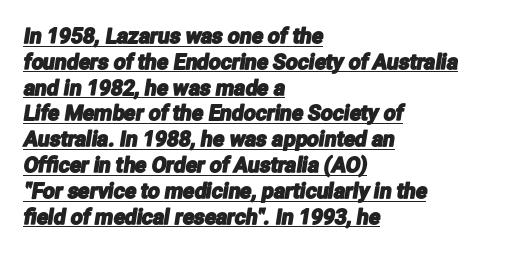
{"underline": "yes", "align": "left", "line_spacing_ratio": 1.23, "letter_spacing": "normal", "letter_spacing_em": 0.0, "glyph_px": 21}
